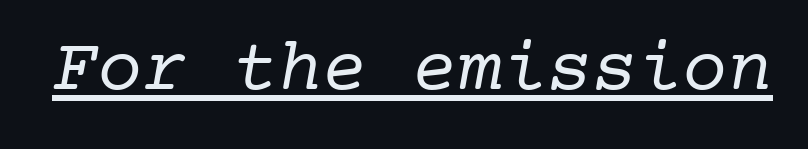
Q: Is the text bold? A: No.
Q: Is the typeface a serif or a sans-serif typeface? A: Serif.
Q: Is the text underlined? A: Yes.
Q: Is the spacing between letters normal or unusually wide? A: Normal.
Q: Width (condensed, normal, or wide)? A: Normal.
Q: Stroke contrast? A: Low.
Q: x-height? A: Medium.
Q: Monospaced? A: Yes.
